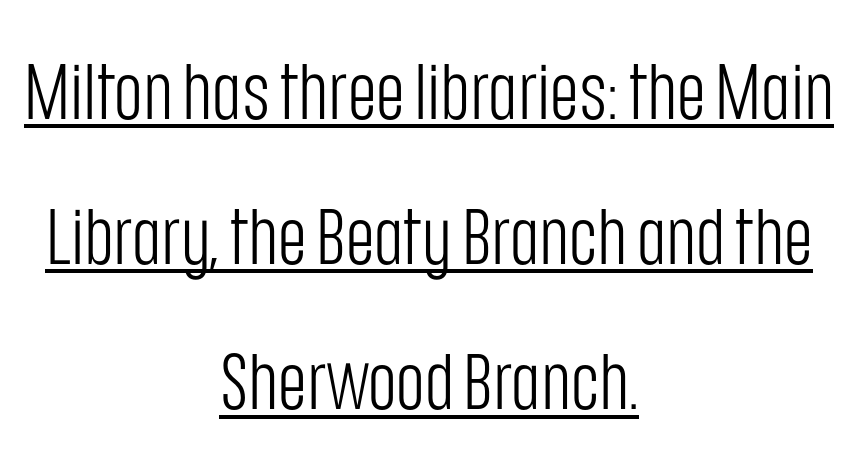
Q: Is the text bold? A: No.
Q: Is the text italic (slanted)? A: No, it is upright.
Q: Is the typeface a serif or a sans-serif typeface? A: Sans-serif.
Q: Is the text underlined? A: Yes.
Q: How is the paragraph aligned? A: Centered.
Q: Is the spacing between letters normal or unusually wide? A: Normal.
Q: Width (condensed, normal, or wide)? A: Condensed.
Q: Stroke contrast? A: Low.
Q: x-height? A: Large.
Q: Monospaced? A: No.
